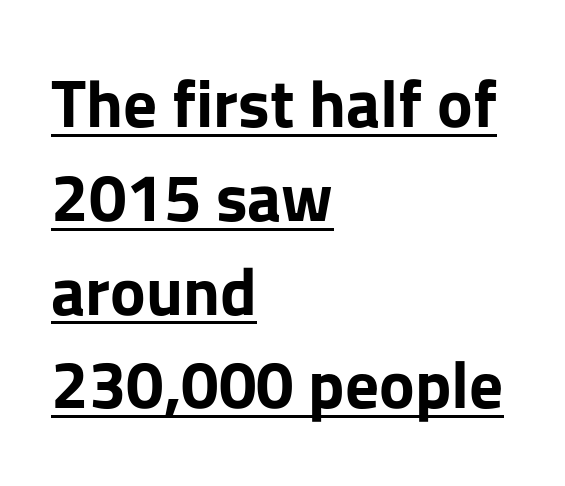
Chunky letters — that's bold for sure. One glance says typical: line gaps are just what's usual. Each letter keeps its own natural width here, so spacing adapts to shape. Beneath each row of characters lies a ruled line.
